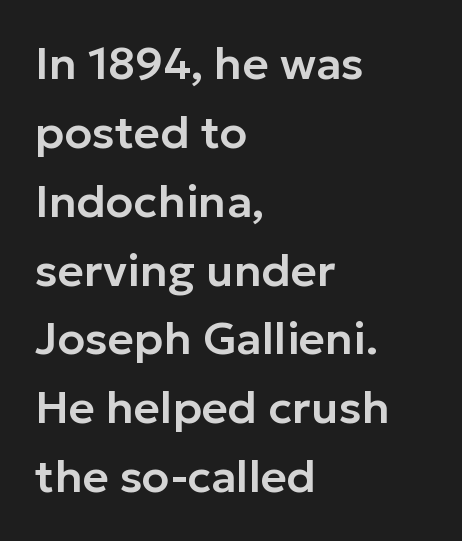
{"serif": "no", "italic": "no", "width": "normal", "stroke_contrast": "low", "x_height": "medium", "monospaced": "no", "underline": "no", "align": "left", "line_spacing": "normal", "line_spacing_ratio": 1.53, "letter_spacing": "normal", "letter_spacing_em": 0.0, "glyph_px": 45}
